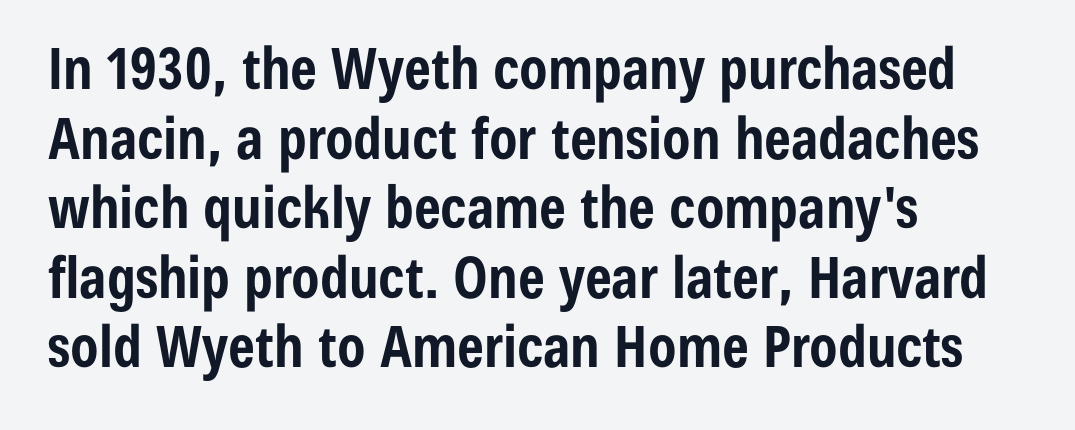
Notice how the passage keeps a crisp vertical edge on the left only. Typographic density is high because the face is bold. Character widths vary here, with narrow letters taking less room than wide ones. Classification — sans serif. The typography opts for an upright posture over an oblique one.
